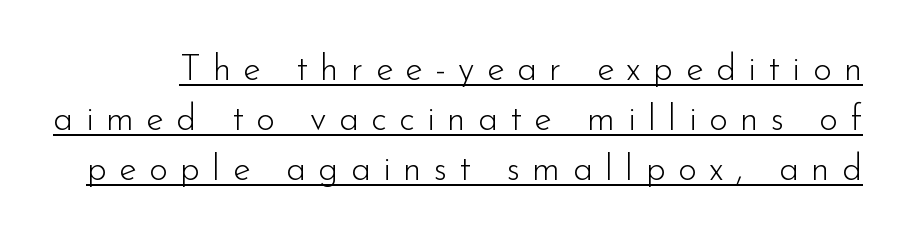
The face used here is rendered with a markedly widened letterfit. Do the letters lean? They stand straight. Reading down the column, the eye jumps a familiar distance to each next line. Does a line run under the words? Yes, clearly.
